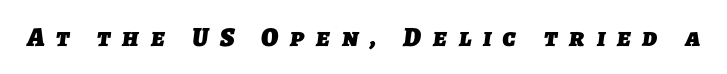
The image shows 27 px bold type; set unusually wide letter spacing (+0.44 em), not underlined.
